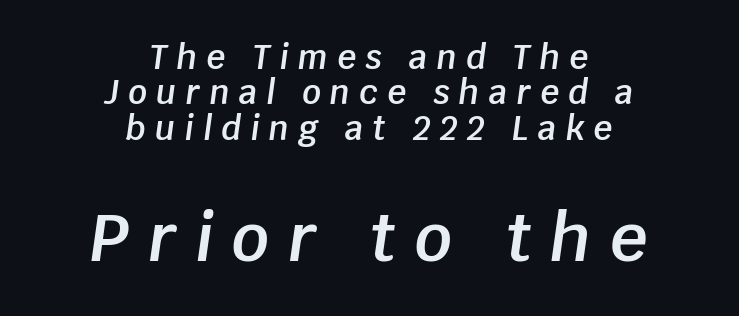
Whoever set this made the second block the dominant, larger element. Has an underline been added? It has not. If you folded the block vertically in half, each line would mirror itself in length. Closely set lines give the paragraph a compact silhouette. Character widths vary here, with narrow letters taking less room than wide ones.
